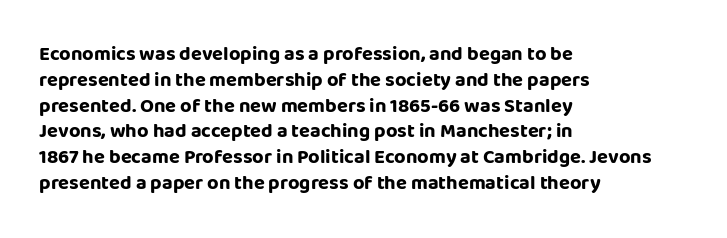
Q: Is the text bold? A: Yes.
Q: Is the text italic (slanted)? A: No, it is upright.
Q: Is the text underlined? A: No.
Q: How is the paragraph aligned? A: Left-aligned.
Q: Is the spacing between letters normal or unusually wide? A: Normal.
Q: Is the spacing between lines tight, normal or loose? A: Normal.
